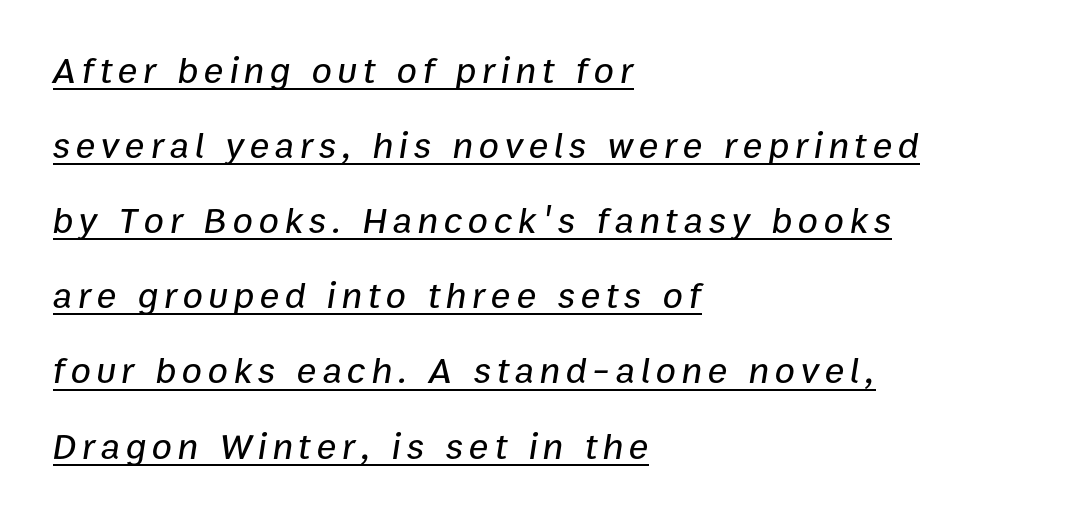
The string is rendered with underlining switched on. The rendering uses natural spacing where letterforms have individual widths. Rendered with sloped, italic letterforms. The line-height multiplier appears high, well above default.
